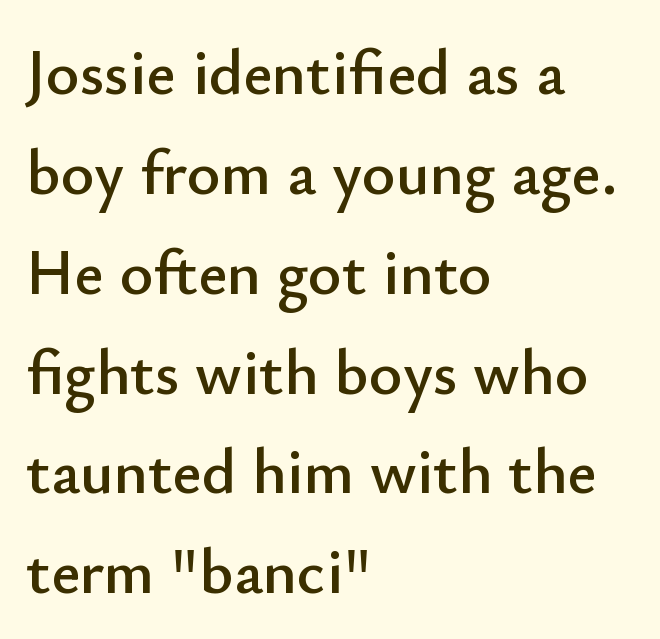
Nothing unusual about the tracking: characters are spaced as the font intends. The lettering holds an erect, upright posture throughout. The space directly below the letters is spotless. This rendering employs a face without finishing strokes, i.e., a sans-serif. The rendering anchors every line to the left-hand side.
